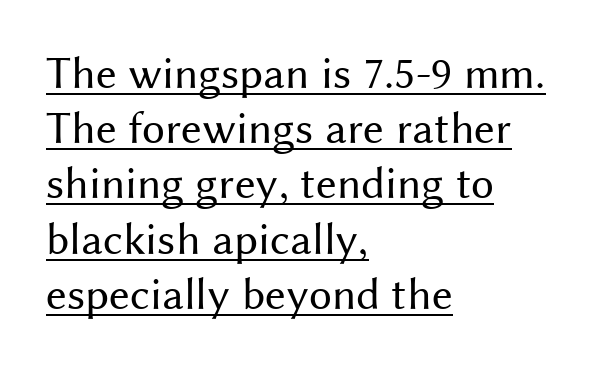
The image shows 46 px regular-weight sans-serif type, upright; set left-aligned, line spacing 1.2x, normal letter spacing, underlined; medium stroke contrast and a medium x-height.
